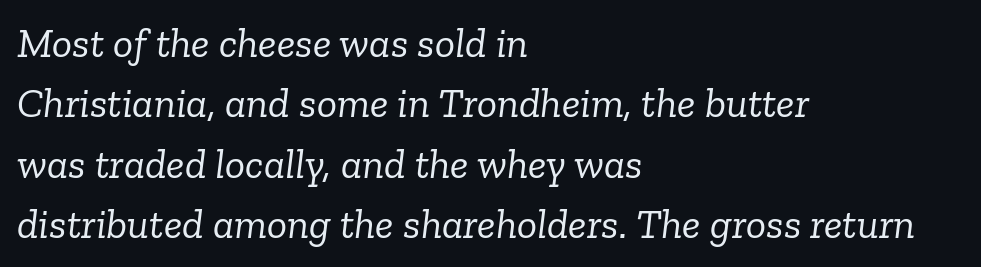
{"serif": "yes", "italic": "yes", "lean": "right", "slant_degrees": 6, "bold": "no", "weight": "light", "width": "normal", "stroke_contrast": "low", "x_height": "medium", "monospaced": "no", "underline": "no", "align": "left", "line_spacing": "normal", "line_spacing_ratio": 1.44, "letter_spacing": "normal", "letter_spacing_em": 0.0, "glyph_px": 42}
